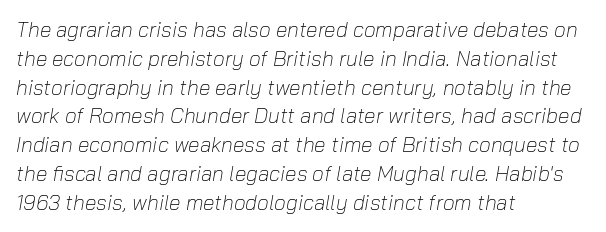
{"italic": "yes", "lean": "right", "slant_degrees": 10, "bold": "no", "underline": "no", "align": "left", "line_spacing": "normal", "line_spacing_ratio": 1.37, "letter_spacing": "normal", "letter_spacing_em": 0.0, "glyph_px": 21}
